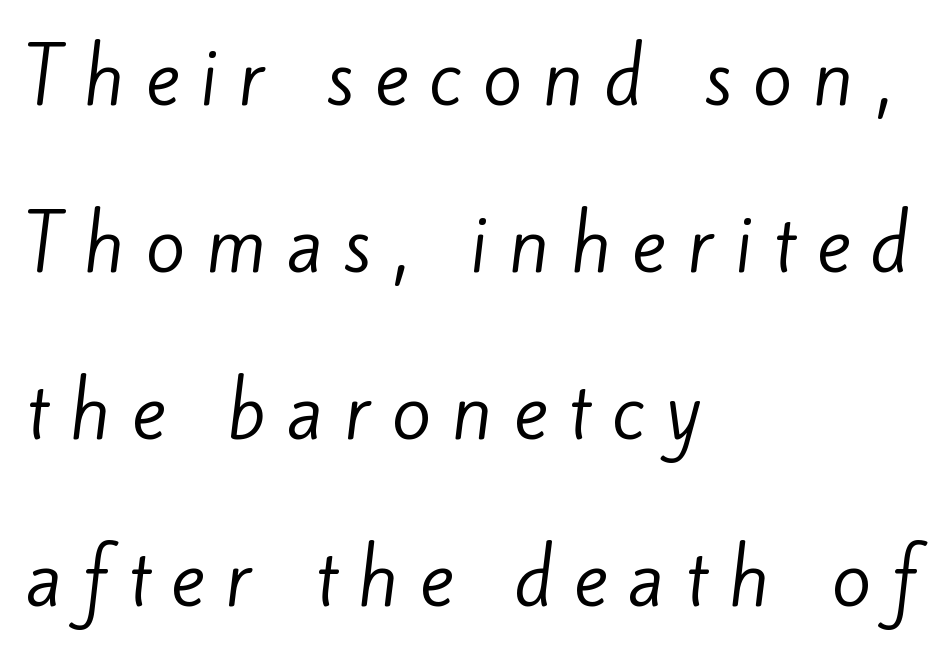
The image shows 72 px regular-weight sans-serif type; set left-aligned, loose line spacing (2.32x), unusually wide letter spacing (+0.29 em), not underlined; low stroke contrast and a small x-height.
